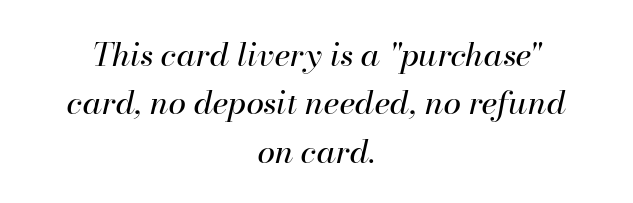
Letters rest on an invisible, unmarked baseline. The rendering positions every line midway between the sides. No letter is thick-stroked: the sample isn't bold. These lines are rendered in a variable-pitch font. It's the slanting kind of type. The block of text has a typical density, with ordinary space between rows.
